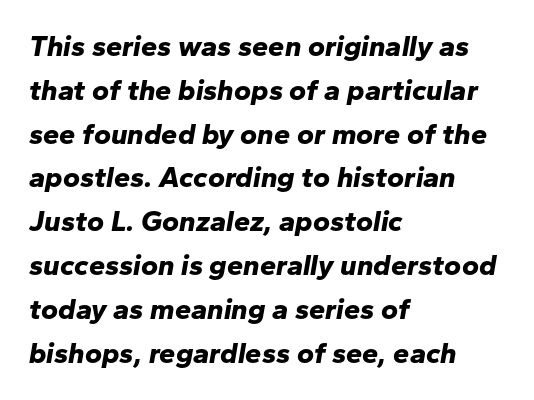
{"italic": "yes", "lean": "right", "slant_degrees": 10, "bold": "yes", "weight": "bold", "width": "normal", "stroke_contrast": "low", "x_height": "medium", "monospaced": "no", "underline": "no", "align": "left", "line_spacing": "normal", "line_spacing_ratio": 1.51, "letter_spacing": "normal", "letter_spacing_em": 0.0, "glyph_px": 29}
